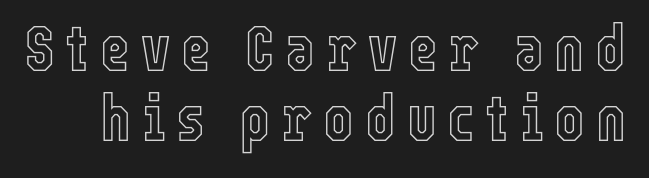
Style check: upright. Proportional: the letters do not fall into vertical columns. The baseline area is clear. The rendering uses a small line-height, squeezing the rows.
